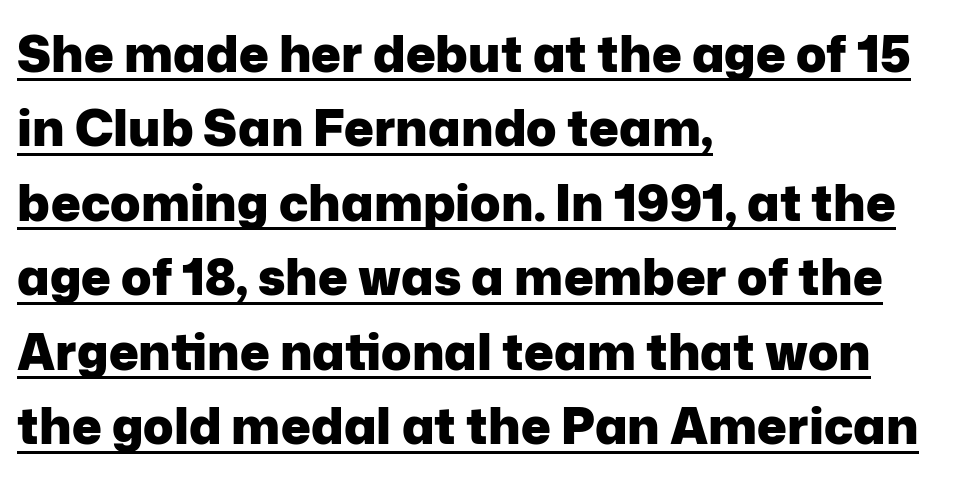
{"serif": "no", "italic": "no", "bold": "yes", "weight": "heavy", "width": "normal", "stroke_contrast": "low", "x_height": "medium", "monospaced": "no", "underline": "yes", "align": "left", "line_spacing": "normal", "line_spacing_ratio": 1.49, "letter_spacing": "normal", "letter_spacing_em": 0.0, "glyph_px": 50}
